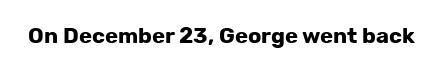
The image shows 22 px bold type, upright; set normal letter spacing, not underlined.
